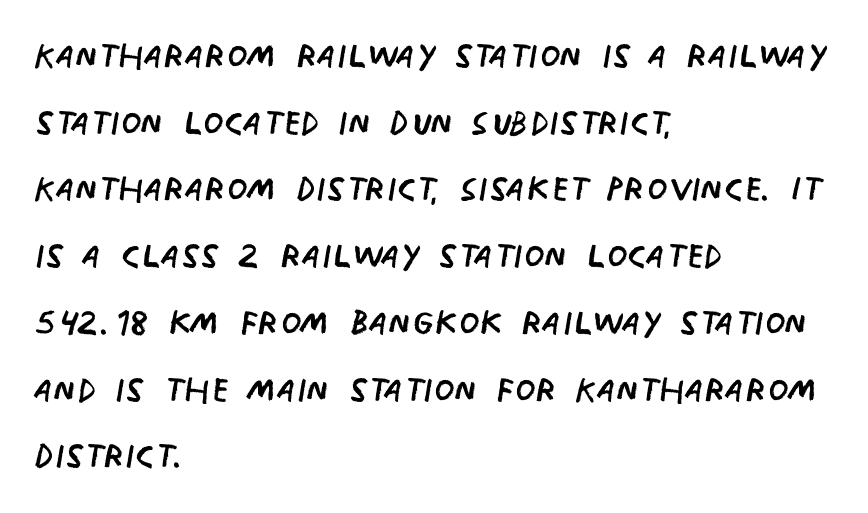
The rendering uses a moderate line-height, typical for paragraphs. Check the space under the baseline: it is left empty. The face looks like a standard text weight, possibly lighter. The text was rendered using a sans face with plain stroke endings. Notice how the passage keeps a crisp vertical edge on the left only. Varying glyph widths throughout — classic text-font behaviour.
